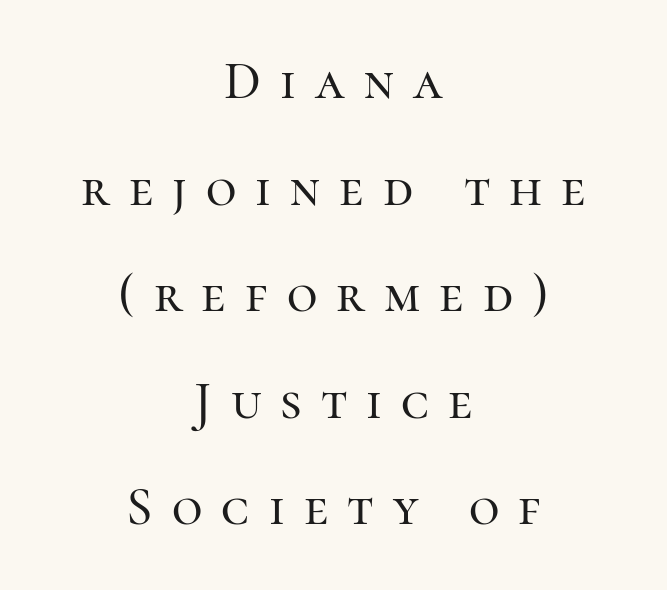
Q: Is the text italic (slanted)? A: No, it is upright.
Q: Is the typeface a serif or a sans-serif typeface? A: Serif.
Q: Is the text underlined? A: No.
Q: How is the paragraph aligned? A: Centered.
Q: Is the spacing between letters normal or unusually wide? A: Unusually wide.
Q: Is the spacing between lines tight, normal or loose? A: Loose.
Q: Width (condensed, normal, or wide)? A: Normal.
Q: Stroke contrast? A: High.
Q: x-height? A: Medium.
Q: Monospaced? A: No.
